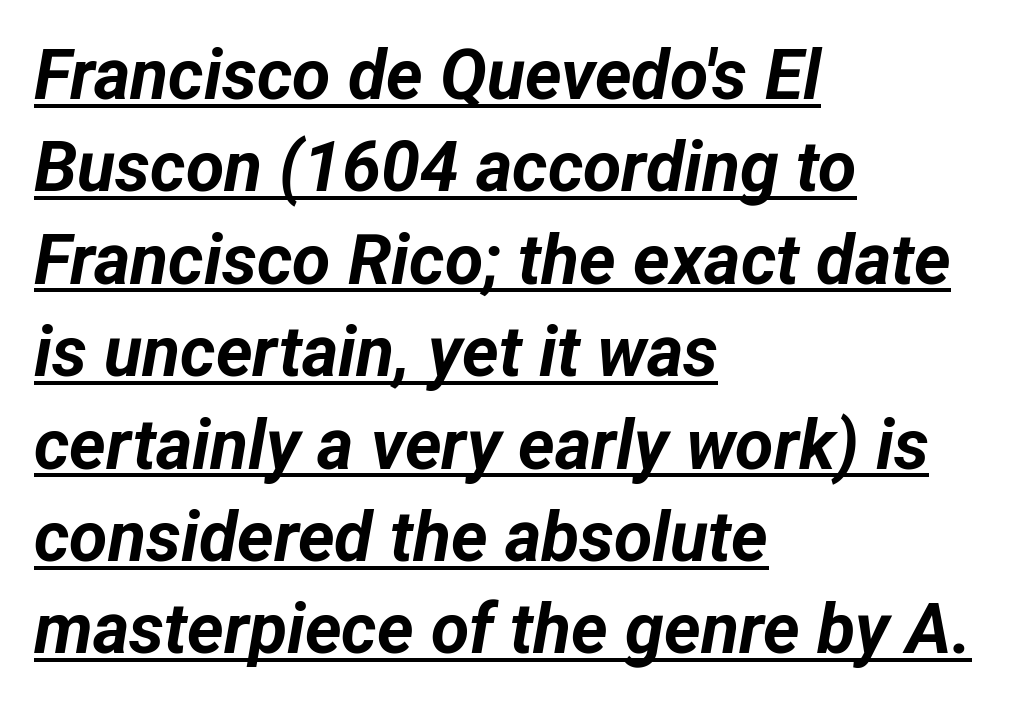
Q: Is the text bold? A: Yes.
Q: Is the text italic (slanted)? A: Yes, it leans right by about 12 degrees.
Q: Is the text underlined? A: Yes.
Q: How is the paragraph aligned? A: Left-aligned.
Q: Is the spacing between letters normal or unusually wide? A: Normal.
Q: Is the spacing between lines tight, normal or loose? A: Normal.
Q: Width (condensed, normal, or wide)? A: Normal.
Q: Stroke contrast? A: Low.
Q: x-height? A: Medium.
Q: Monospaced? A: No.
